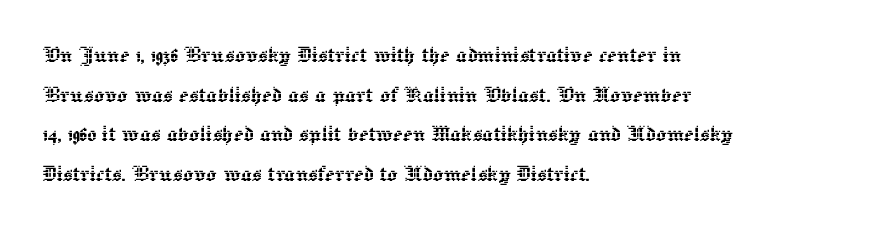
{"italic": "no", "underline": "no", "align": "left", "line_spacing": "normal", "line_spacing_ratio": 1.52, "letter_spacing": "normal", "letter_spacing_em": 0.0, "glyph_px": 26}
